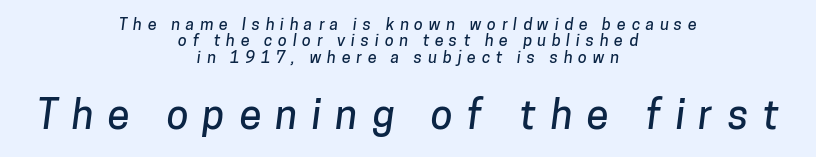
{"serif": "no", "width": "normal", "stroke_contrast": "low", "x_height": "medium", "monospaced": "no", "underline": "no", "align": "center", "line_spacing": "tight", "line_spacing_ratio": 1.02, "letter_spacing": "wide", "letter_spacing_em": 0.36, "larger_block": "second", "size_ratio": 2.5, "glyph_px": 40}
